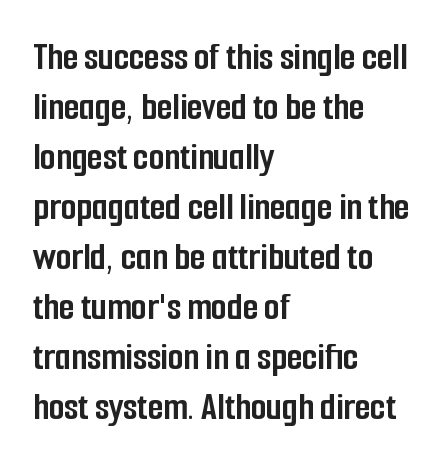
{"serif": "no", "italic": "no", "bold": "yes", "weight": "semibold", "width": "condensed", "stroke_contrast": "low", "x_height": "medium", "monospaced": "no", "underline": "no", "align": "left", "line_spacing": "normal", "line_spacing_ratio": 1.25, "letter_spacing": "normal", "letter_spacing_em": 0.0, "glyph_px": 40}
